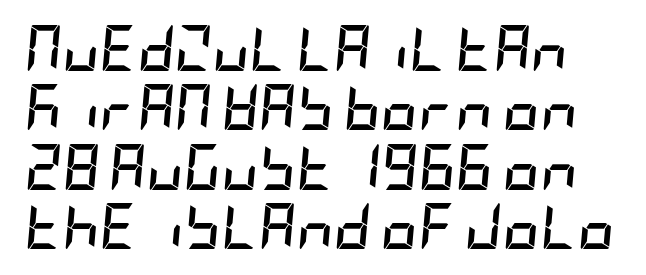
Q: Is the text bold? A: Yes.
Q: Is the text italic (slanted)? A: Yes, it leans right by about 5 degrees.
Q: Is the text underlined? A: No.
Q: Is the spacing between letters normal or unusually wide? A: Normal.
Q: Is the spacing between lines tight, normal or loose? A: Normal.
Q: Width (condensed, normal, or wide)? A: Condensed.
Q: Stroke contrast? A: Low.
Q: x-height? A: Large.
